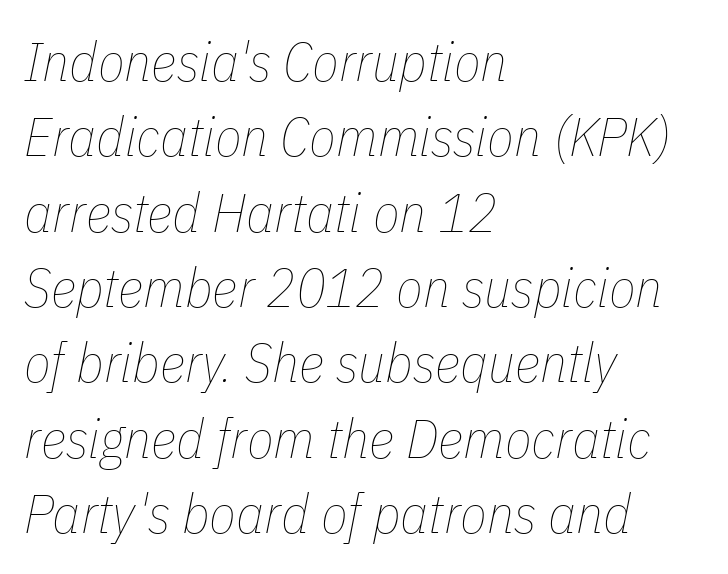
Is this a fixed-width face? No — the glyphs have proportional, varying widths. Alignment: flush left. Vertical spacing — default. The typeface has the unassuming heft of standard copy or less. The whole block is typeset with a tilt.
